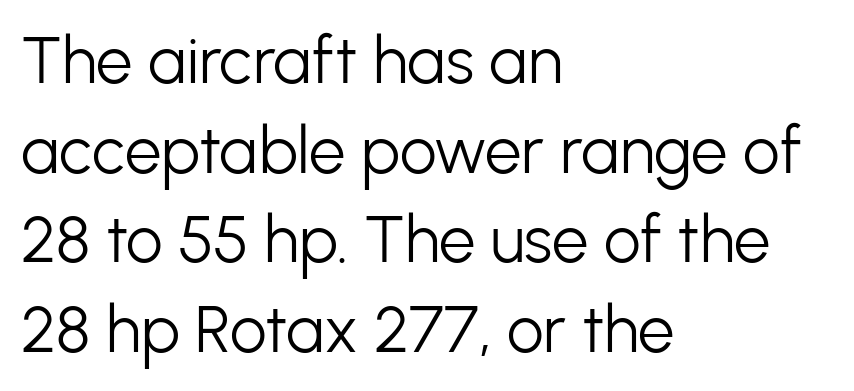
The image shows 65 px light sans-serif type, upright; set left-aligned, normal line spacing (1.38x), normal letter spacing, not underlined; low stroke contrast and a medium x-height.
